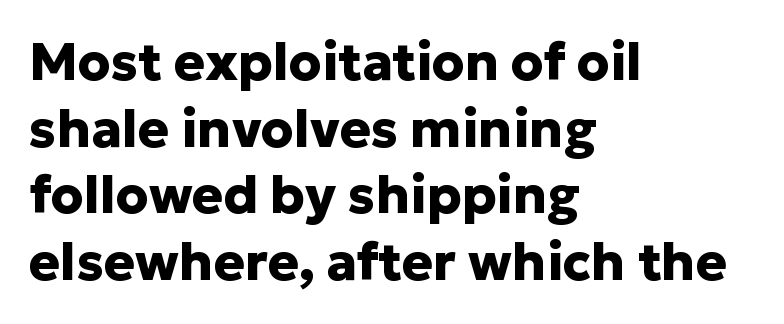
Q: Is the text bold? A: Yes.
Q: Is the text italic (slanted)? A: No, it is upright.
Q: Is the typeface a serif or a sans-serif typeface? A: Sans-serif.
Q: Is the text underlined? A: No.
Q: How is the paragraph aligned? A: Left-aligned.
Q: Is the spacing between letters normal or unusually wide? A: Normal.
Q: Is the spacing between lines tight, normal or loose? A: Normal.
Q: Width (condensed, normal, or wide)? A: Normal.
Q: Stroke contrast? A: Low.
Q: x-height? A: Medium.
Q: Monospaced? A: No.
